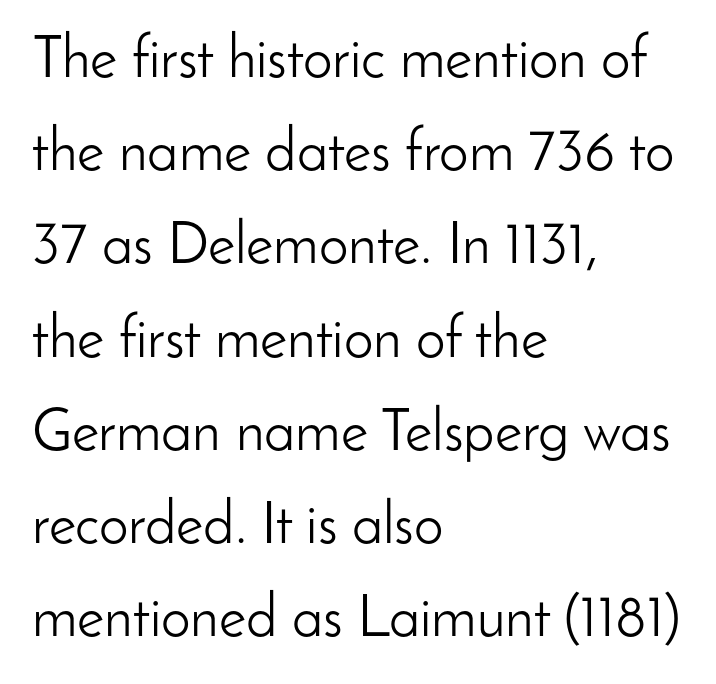
{"serif": "no", "italic": "no", "bold": "no", "weight": "light", "width": "normal", "stroke_contrast": "low", "x_height": "small", "monospaced": "no", "underline": "no", "align": "left", "line_spacing": "normal", "line_spacing_ratio": 1.58, "letter_spacing": "normal", "letter_spacing_em": 0.0, "glyph_px": 59}
